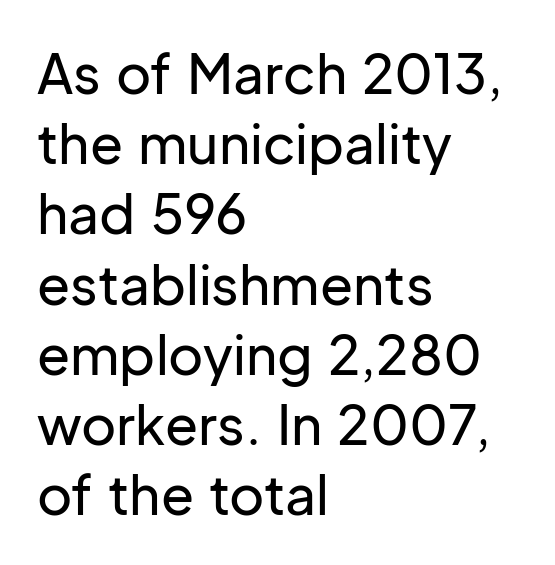
The ragged edge is on the right, which tells us the setting is flush left. Are there feet on the stems? There aren't — it's a sans. Here the designer chose a conventional face with non-uniform glyph widths. Honestly, the row spacing looks completely unremarkable. Do the letters lean? They stand straight.
